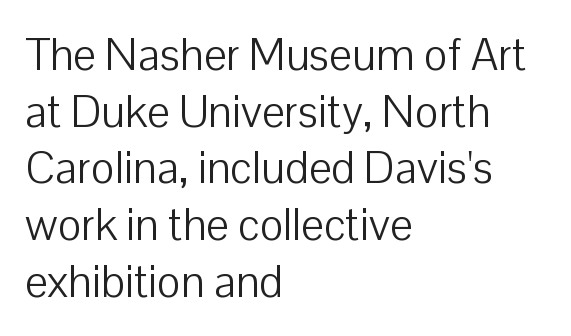
The image shows 45 px light sans-serif type, upright; set left-aligned, normal line spacing (1.26x), normal letter spacing, not underlined; low stroke contrast and a medium x-height.
